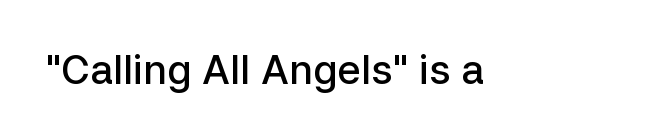
Q: Is the text bold? A: Semi-bold.
Q: Is the text italic (slanted)? A: No, it is upright.
Q: Is the typeface a serif or a sans-serif typeface? A: Sans-serif.
Q: Is the text underlined? A: No.
Q: Is the spacing between letters normal or unusually wide? A: Normal.
Q: Width (condensed, normal, or wide)? A: Normal.
Q: Stroke contrast? A: Low.
Q: x-height? A: Medium.
Q: Monospaced? A: No.
